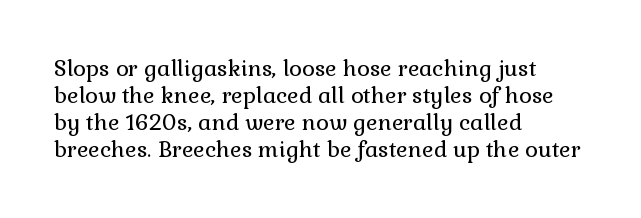
The image shows 22 px text type, upright; set left-aligned, line spacing 1.22x, normal letter spacing, not underlined.
